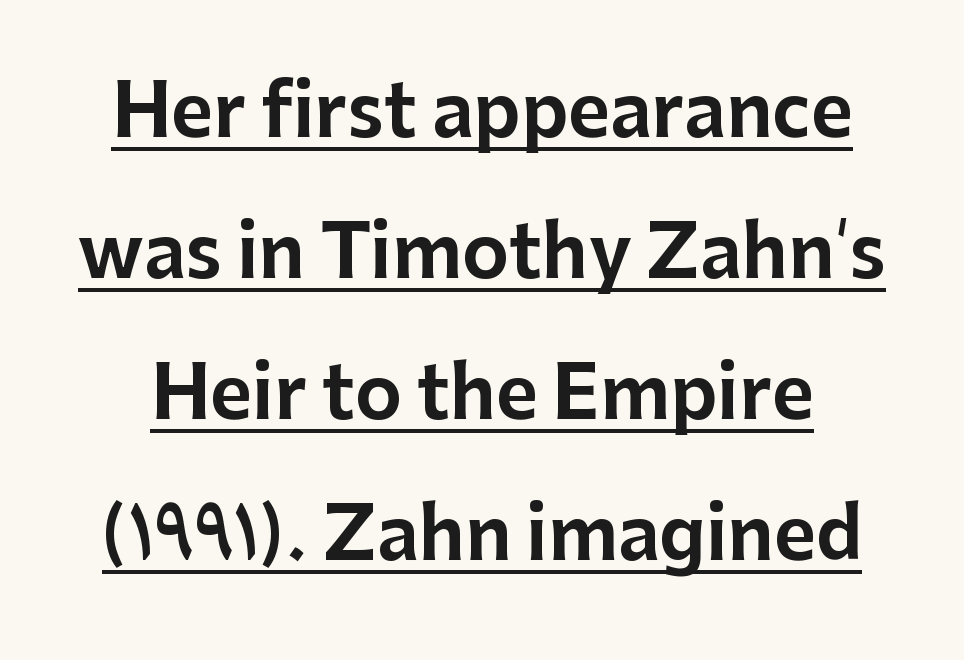
The image shows 72 px sans-serif type, upright; set centered, loose line spacing (1.96x), normal letter spacing, underlined; low stroke contrast and a medium x-height.
